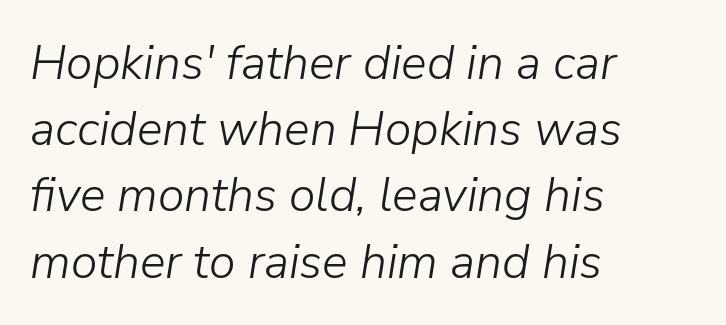
The weight would be labelled regular, book, light, or lighter still. Descenders are the only things crossing below the line. The letters advance in unequal steps, a hallmark of proportional type. The passage shown stacks its lines at a standard gap. This sample is left-justified, so line endings fall wherever the words run out.
